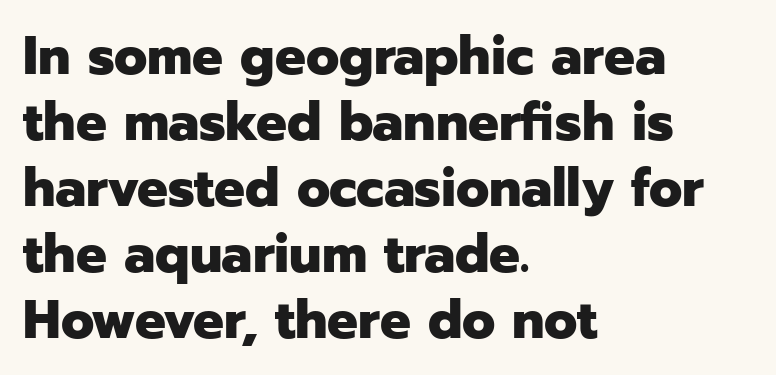
In terms of letterspacing, this is plain default setting. A typesetter would call this proportional, since set widths differ per character. These words are printed bold, with thick strokes throughout. The face used here is a sans, in the tradition of grotesques and geometrics. In CSS terms this would be text-align: left. Style check: upright.
